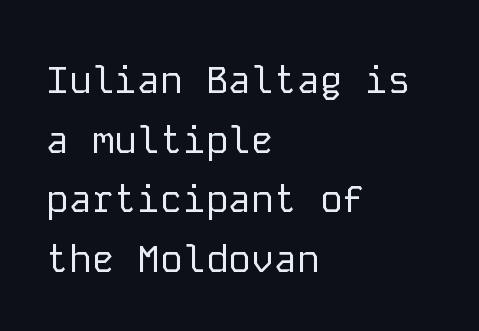
{"serif": "no", "italic": "no", "bold": "no", "weight": "regular", "width": "normal", "stroke_contrast": "low", "x_height": "medium", "monospaced": "yes", "underline": "no", "align": "left", "line_spacing": "normal", "line_spacing_ratio": 1.57, "letter_spacing": "normal", "letter_spacing_em": 0.0, "glyph_px": 38}
